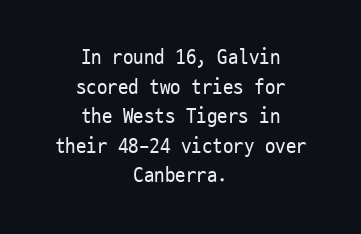
The image shows 21 px text type, upright; set centered, normal line spacing (1.41x), normal letter spacing, not underlined.
